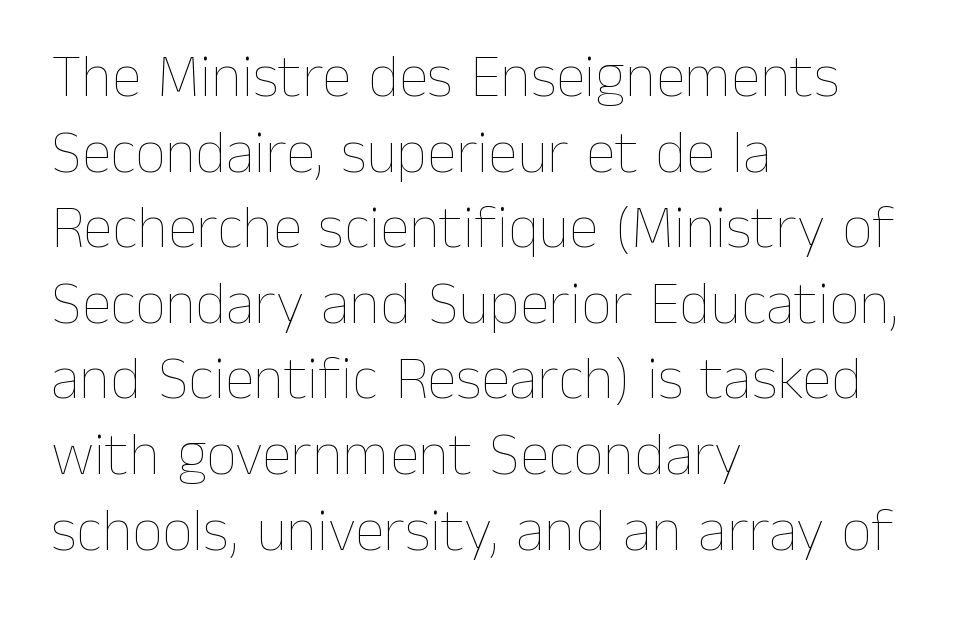
{"italic": "no", "bold": "no", "weight": "thin", "width": "normal", "stroke_contrast": "low", "x_height": "medium", "monospaced": "no", "underline": "no", "align": "left", "line_spacing": "normal", "line_spacing_ratio": 1.26, "letter_spacing": "normal", "letter_spacing_em": 0.0, "glyph_px": 60}
